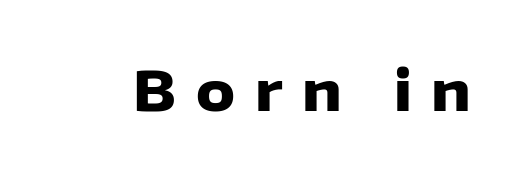
Q: Is the text bold? A: Yes.
Q: Is the text italic (slanted)? A: No, it is upright.
Q: Is the typeface a serif or a sans-serif typeface? A: Sans-serif.
Q: Is the text underlined? A: No.
Q: Is the spacing between letters normal or unusually wide? A: Unusually wide.
Q: Width (condensed, normal, or wide)? A: Normal.
Q: Stroke contrast? A: Low.
Q: x-height? A: Medium.
Q: Monospaced? A: No.
